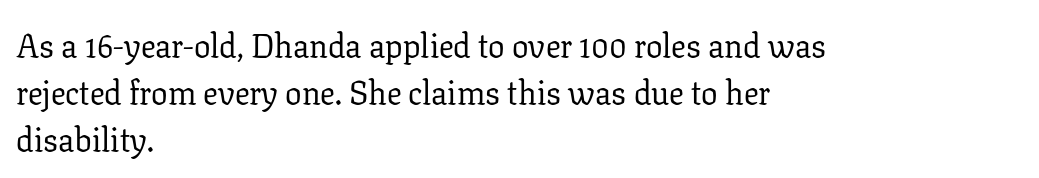
Q: Is the text bold? A: No.
Q: Is the text italic (slanted)? A: No, it is upright.
Q: Is the typeface a serif or a sans-serif typeface? A: Serif.
Q: Is the text underlined? A: No.
Q: How is the paragraph aligned? A: Left-aligned.
Q: Is the spacing between letters normal or unusually wide? A: Normal.
Q: Is the spacing between lines tight, normal or loose? A: Normal.
Q: Width (condensed, normal, or wide)? A: Normal.
Q: Stroke contrast? A: Low.
Q: x-height? A: Medium.
Q: Monospaced? A: No.
